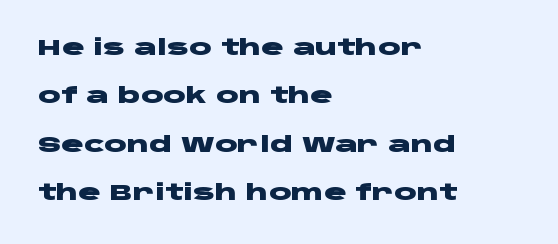
The image shows 21 px bold type, upright; set left-aligned, loose line spacing (2.3x), normal letter spacing, not underlined.
